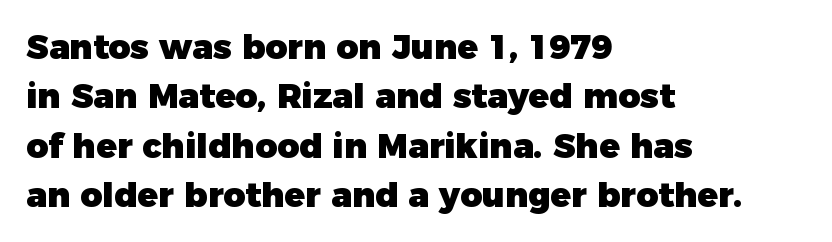
{"serif": "no", "italic": "no", "bold": "yes", "weight": "heavy", "width": "normal", "stroke_contrast": "low", "x_height": "medium", "monospaced": "no", "underline": "no", "align": "left", "line_spacing": "normal", "line_spacing_ratio": 1.45, "letter_spacing": "normal", "letter_spacing_em": 0.0, "glyph_px": 34}
